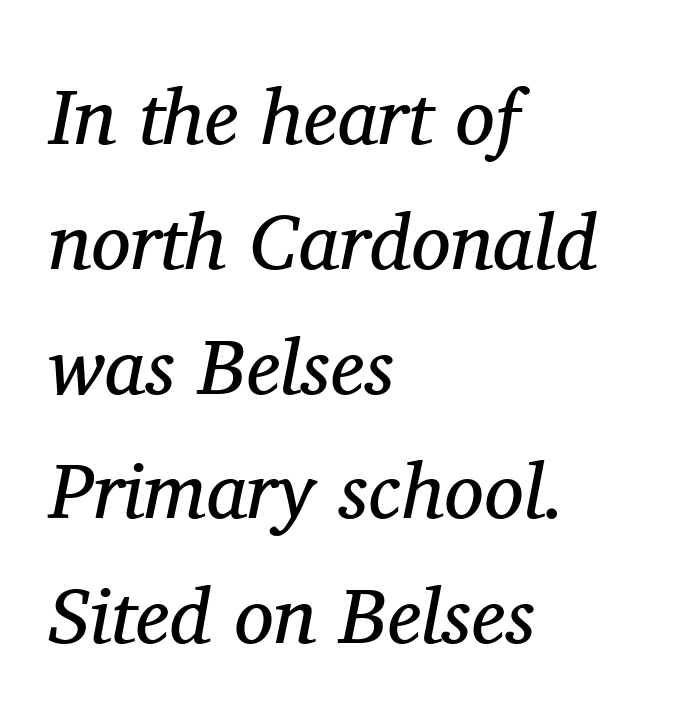
{"serif": "yes", "italic": "yes", "lean": "right", "slant_degrees": 11, "bold": "no", "weight": "regular", "width": "normal", "stroke_contrast": "medium", "x_height": "medium", "monospaced": "no", "underline": "no", "align": "left", "line_spacing": "normal", "line_spacing_ratio": 1.58, "letter_spacing": "normal", "letter_spacing_em": 0.0, "glyph_px": 79}
